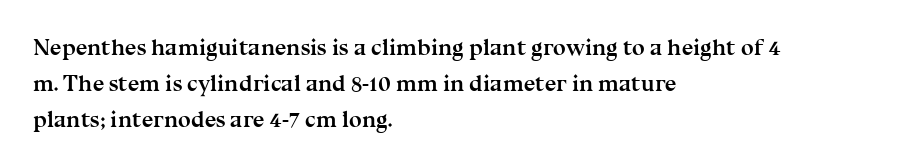
{"italic": "no", "bold": "yes", "underline": "no", "align": "left", "line_spacing": "normal", "line_spacing_ratio": 1.57, "letter_spacing": "normal", "letter_spacing_em": 0.0, "glyph_px": 23}
